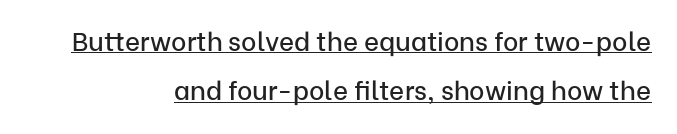
{"italic": "no", "underline": "yes", "align": "right", "line_spacing": "loose", "line_spacing_ratio": 1.9, "letter_spacing": "normal", "letter_spacing_em": 0.0, "glyph_px": 26}
